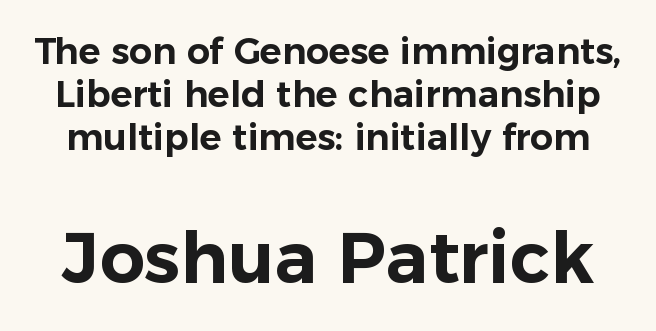
{"serif": "no", "italic": "no", "width": "normal", "stroke_contrast": "low", "x_height": "medium", "monospaced": "no", "underline": "no", "line_spacing_ratio": 1.19, "letter_spacing": "normal", "letter_spacing_em": 0.0, "larger_block": "second", "size_ratio": 1.97, "glyph_px": 71}
